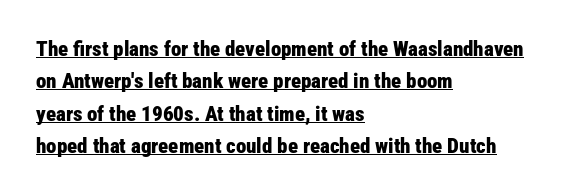
The image shows 21 px bold type, upright; set left-aligned, normal line spacing (1.54x), normal letter spacing, underlined.
